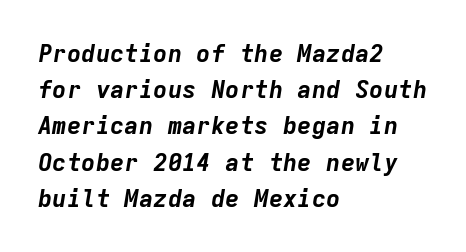
{"italic": "yes", "lean": "right", "slant_degrees": 9, "bold": "yes", "underline": "no", "align": "left", "line_spacing": "normal", "line_spacing_ratio": 1.51, "letter_spacing": "normal", "letter_spacing_em": 0.0, "glyph_px": 24}
